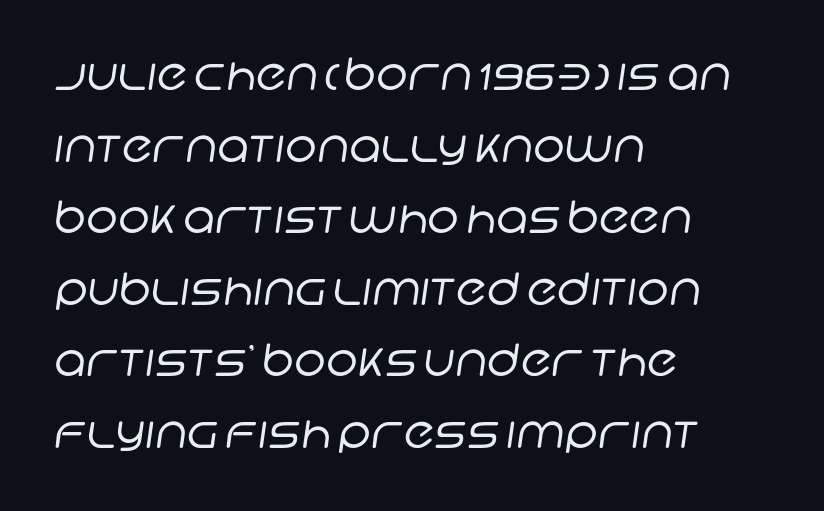
The image shows 45 px regular-weight sans-serif type; set left-aligned, normal line spacing (1.59x), normal letter spacing, not underlined; low stroke contrast and a large x-height.
